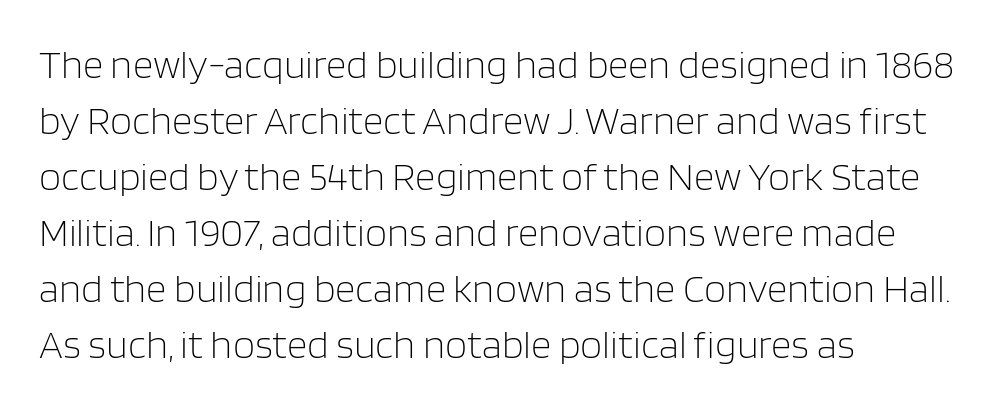
The image shows 40 px light sans-serif type, upright; set left-aligned, normal line spacing (1.4x), normal letter spacing, not underlined; low stroke contrast and a large x-height.
